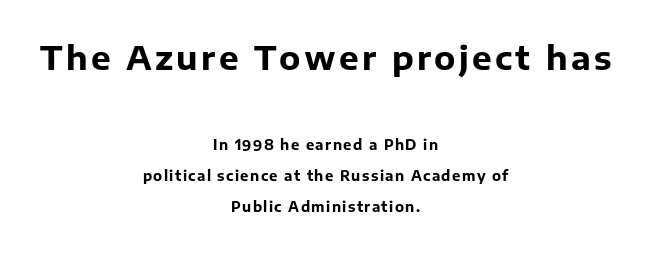
A typesetter would call this proportional, since set widths differ per character. The face used here has the dense, thick strokes of a bold. Of the two passages, the one on top uses the larger point size. If you drew a line through each stem, it would be perfectly vertical. Whoever set this chose breathing room over compactness in the vertical rhythm.
